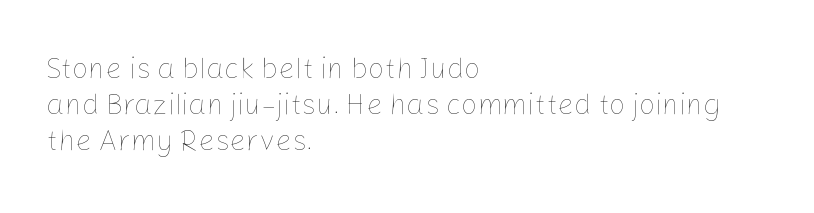
The image shows 29 px thin type, upright; set left-aligned, line spacing 1.24x, normal letter spacing, not underlined; low stroke contrast and a medium x-height.
